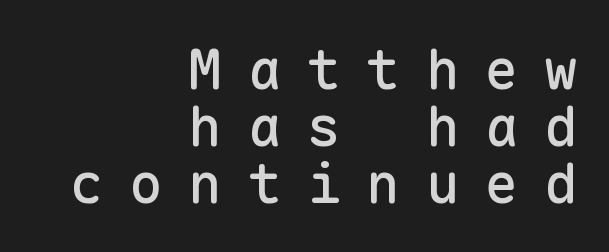
{"serif": "no", "italic": "no", "width": "normal", "stroke_contrast": "low", "x_height": "medium", "monospaced": "yes", "underline": "no", "align": "right", "line_spacing": "tight", "line_spacing_ratio": 1.02, "letter_spacing": "wide", "letter_spacing_em": 0.46, "glyph_px": 56}
